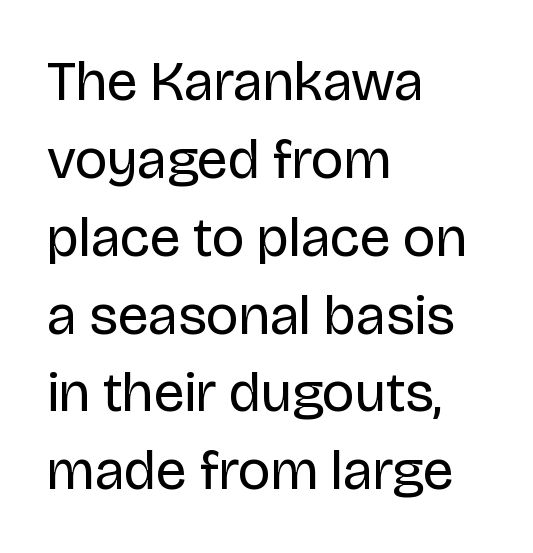
The image shows 56 px regular-weight sans-serif type, upright; set left-aligned, normal line spacing (1.39x), normal letter spacing, not underlined; low stroke contrast and a large x-height.
